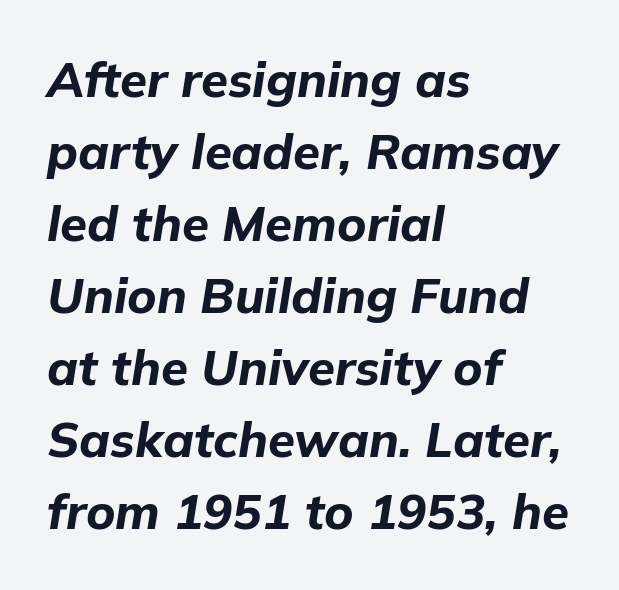
{"italic": "yes", "lean": "right", "slant_degrees": 9, "bold": "yes", "weight": "bold", "width": "normal", "stroke_contrast": "low", "x_height": "medium", "monospaced": "no", "underline": "no", "align": "left", "line_spacing": "normal", "line_spacing_ratio": 1.47, "letter_spacing": "normal", "letter_spacing_em": 0.0, "glyph_px": 49}
